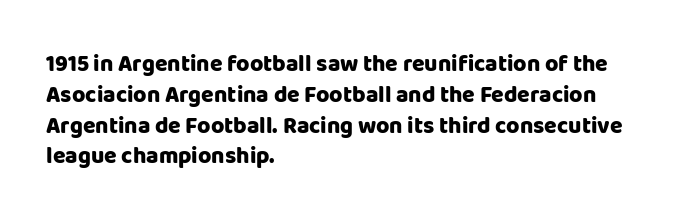
It's the straight-up-and-down kind of type. Descender tails drop into unmarked territory. Weight check: bold — yes, fully. Line beginnings align vertically; line endings do not.
